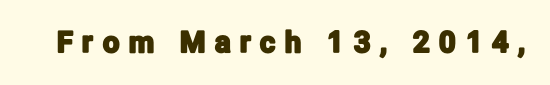
The glyphs are unaccompanied by any horizontal stroke below them. Here the designer chose a conventional face with non-uniform glyph widths. The axis of the letterforms is exactly vertical. The face used here is a sans, in the tradition of grotesques and geometrics.
